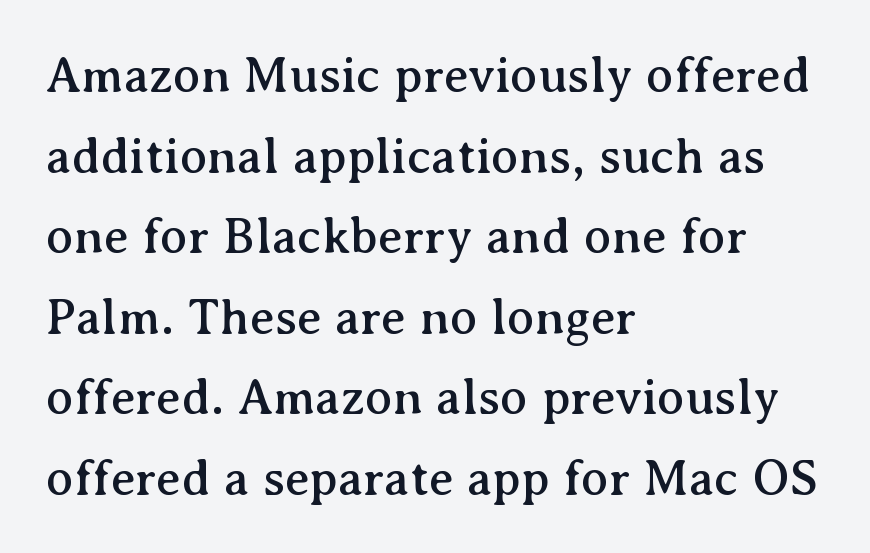
The string is rendered with underlining switched off. Casual observation: everything's shoved over to the left. The glyphs in this specimen are seriffed. Looks like regular typesetting: each glyph gets only the width it needs. Compared with typical body copy, the letter spacing here is the same. Regular leading.
